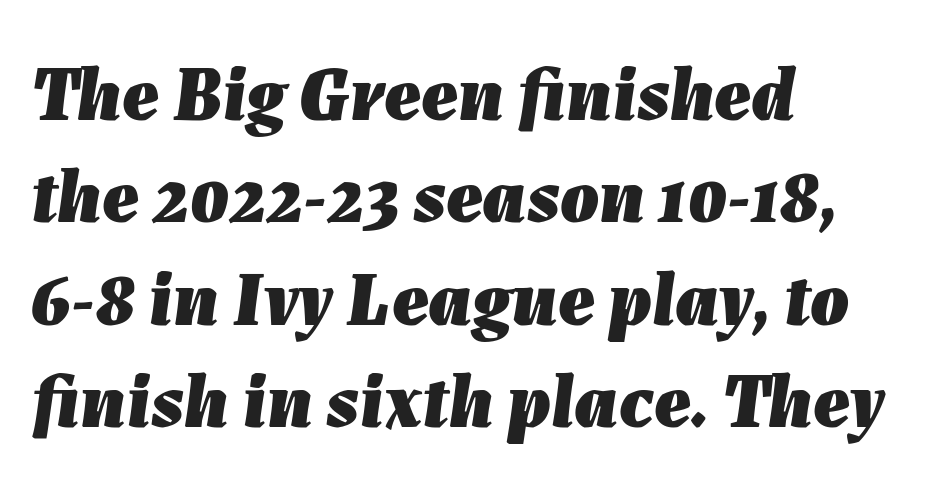
The text block is weighted toward the left margin, trailing off unevenly rightward. When letters slant like this, we call the style italic. The specimen omits any rule beneath the text block's lines. Does extra space separate the letters? No, they use regular spacing. Does the weight exceed regular? Yes, all the way to bold.
